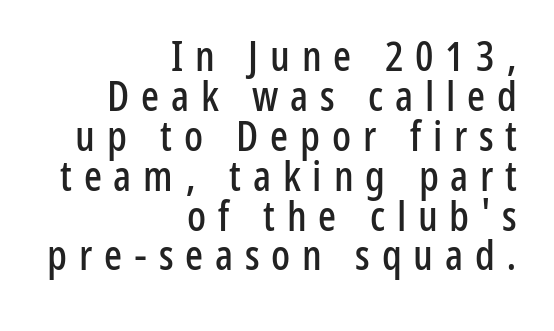
{"serif": "no", "italic": "no", "width": "condensed", "stroke_contrast": "low", "x_height": "medium", "monospaced": "no", "underline": "no", "align": "right", "line_spacing": "tight", "line_spacing_ratio": 0.95, "letter_spacing": "wide", "letter_spacing_em": 0.28, "glyph_px": 42}
